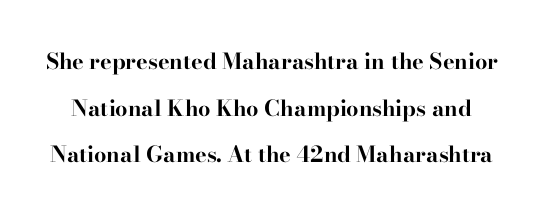
{"italic": "no", "bold": "yes", "underline": "no", "line_spacing": "loose", "line_spacing_ratio": 2.12, "letter_spacing": "normal", "letter_spacing_em": 0.0, "glyph_px": 22}
